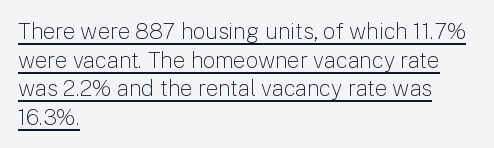
The image shows 22 px text type, upright; set left-aligned, normal line spacing (1.3x), normal letter spacing, underlined.
